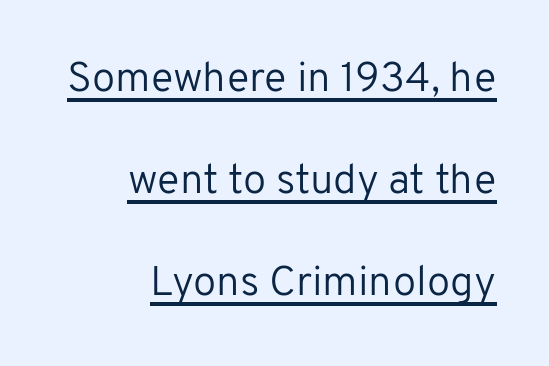
Widely set lines give the paragraph a tall, airy silhouette. Here the glyphs are tracked normally, forming tight word shapes. The lettering stays uniformly vertical, giving the passage a roman look. The passage is arranged like a letterhead date or caption credit — flush right.
